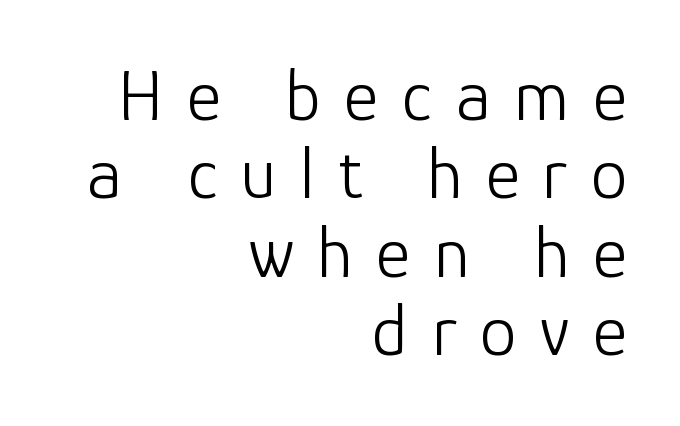
The image shows 74 px light sans-serif type, upright; set right-aligned, tight line spacing (1.06x), unusually wide letter spacing (+0.32 em), not underlined; low stroke contrast and a medium x-height.
